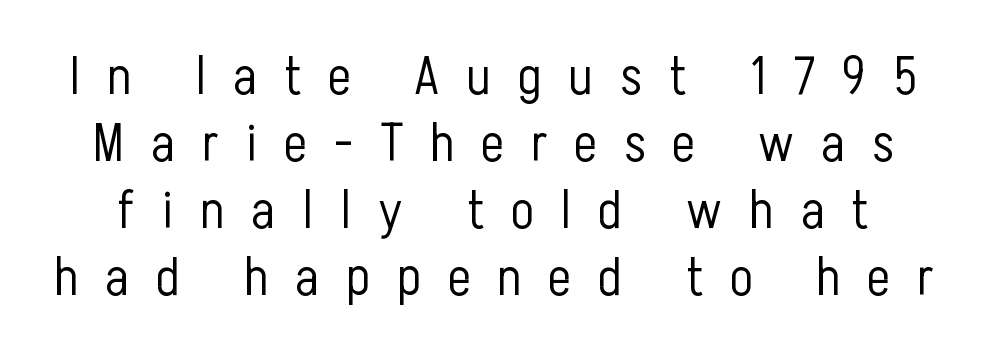
Q: Is the text bold? A: No.
Q: Is the text italic (slanted)? A: No, it is upright.
Q: Is the typeface a serif or a sans-serif typeface? A: Sans-serif.
Q: Is the text underlined? A: No.
Q: Is the spacing between letters normal or unusually wide? A: Unusually wide.
Q: Width (condensed, normal, or wide)? A: Condensed.
Q: Stroke contrast? A: Low.
Q: x-height? A: Medium.
Q: Monospaced? A: No.
